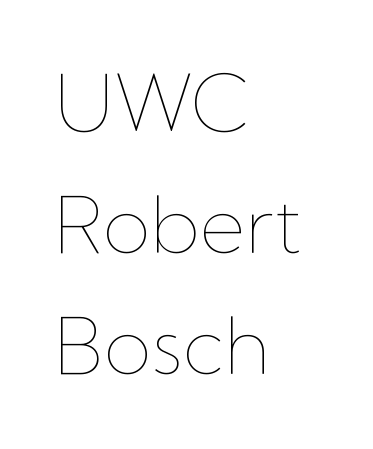
The image shows 78 px thin type, upright; set left-aligned, normal line spacing (1.56x), normal letter spacing, not underlined; low stroke contrast and a medium x-height.
